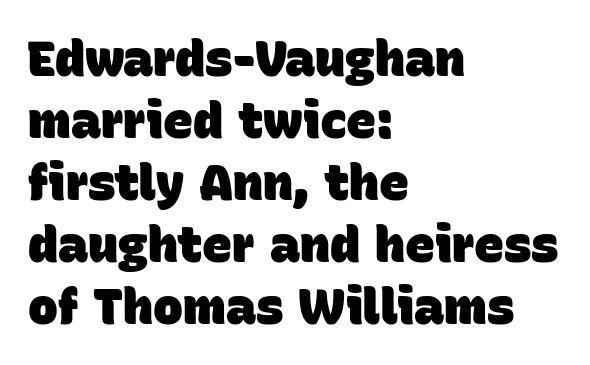
{"serif": "no", "bold": "yes", "weight": "heavy", "width": "normal", "stroke_contrast": "low", "x_height": "large", "monospaced": "no", "underline": "no", "align": "left", "line_spacing_ratio": 1.24, "letter_spacing": "normal", "letter_spacing_em": 0.0, "glyph_px": 50}
